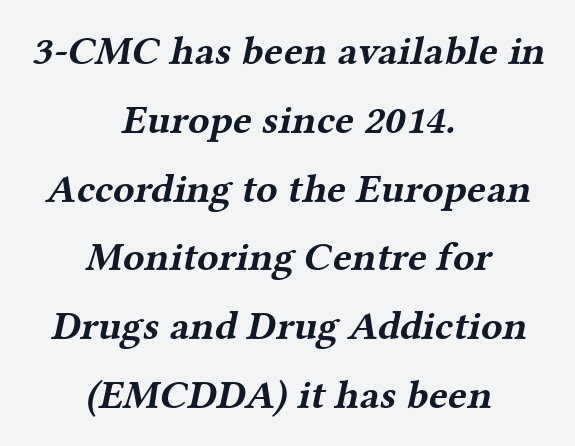
Q: Is the text bold? A: Yes.
Q: Is the typeface a serif or a sans-serif typeface? A: Serif.
Q: Is the text underlined? A: No.
Q: How is the paragraph aligned? A: Centered.
Q: Is the spacing between letters normal or unusually wide? A: Normal.
Q: Width (condensed, normal, or wide)? A: Wide.
Q: Stroke contrast? A: Medium.
Q: x-height? A: Medium.
Q: Monospaced? A: No.
